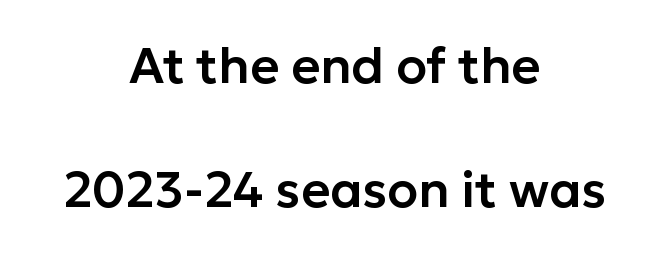
The image shows 50 px sans-serif type, upright; set centered, loose line spacing (2.48x), normal letter spacing, not underlined; low stroke contrast and a medium x-height.
